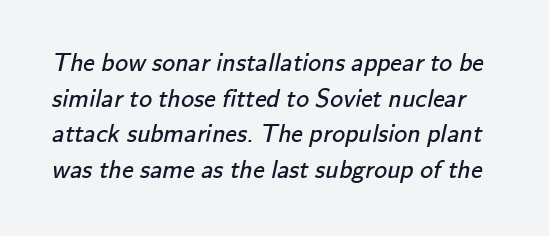
The image shows 26 px text type; set normal line spacing (1.37x), normal letter spacing, not underlined.
